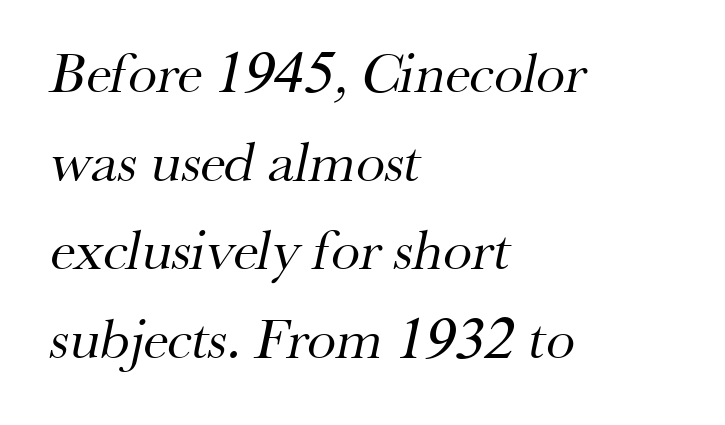
The passage shown has conventional tracking throughout. The rendering uses a moderate line-height, typical for paragraphs. Typeset ragged right — the left edge is the straight one. Summary of weight: not heavy and not bold. Clear beneath every line of the passage. Proportional: the letters do not fall into vertical columns.
